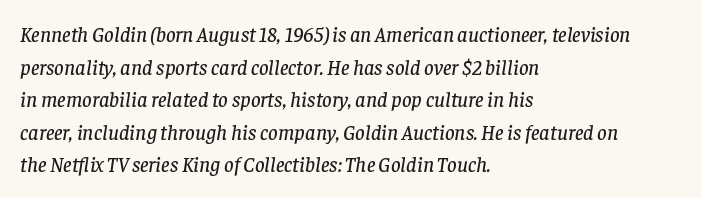
{"italic": "yes", "lean": "right", "slant_degrees": 8, "underline": "no", "align": "left", "line_spacing": "normal", "line_spacing_ratio": 1.55, "letter_spacing": "normal", "letter_spacing_em": 0.0, "glyph_px": 21}
